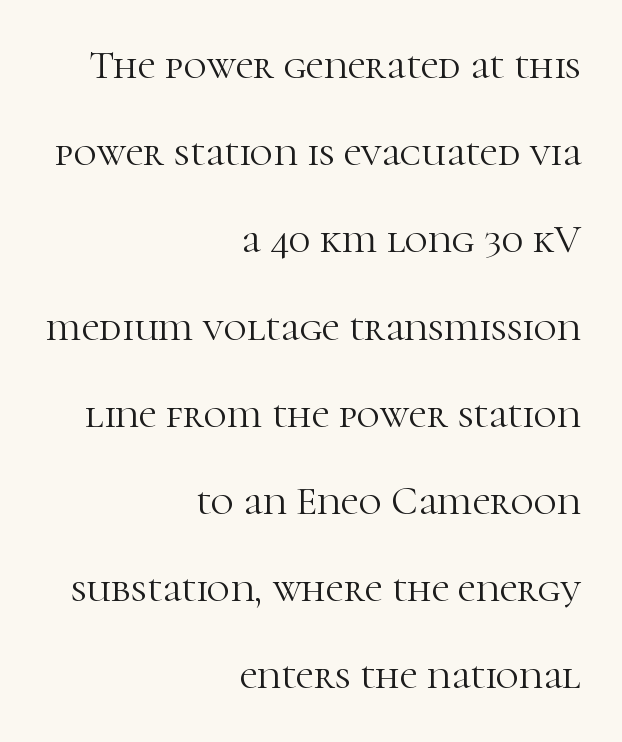
Q: Is the text bold? A: No.
Q: Is the text italic (slanted)? A: No, it is upright.
Q: Is the typeface a serif or a sans-serif typeface? A: Serif.
Q: Is the text underlined? A: No.
Q: How is the paragraph aligned? A: Right-aligned.
Q: Is the spacing between letters normal or unusually wide? A: Normal.
Q: Is the spacing between lines tight, normal or loose? A: Loose.
Q: Width (condensed, normal, or wide)? A: Normal.
Q: Stroke contrast? A: High.
Q: x-height? A: Medium.
Q: Monospaced? A: No.
